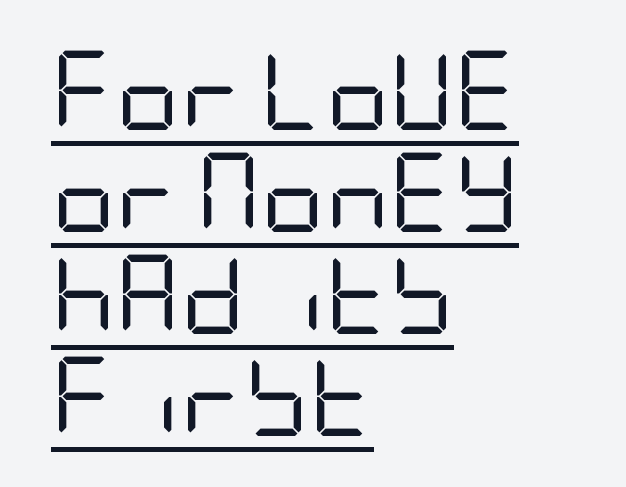
Beneath each row of characters lies a ruled line. Heft: none added — not bold. If you drew a ruler down the left edge, every line would touch it. Observe the absence of serifs on each vertical stroke in this sample. What's the leading like? Ordinary, nothing unusual. Each word holds together tightly as a unit, with standard inter-letter gaps.
